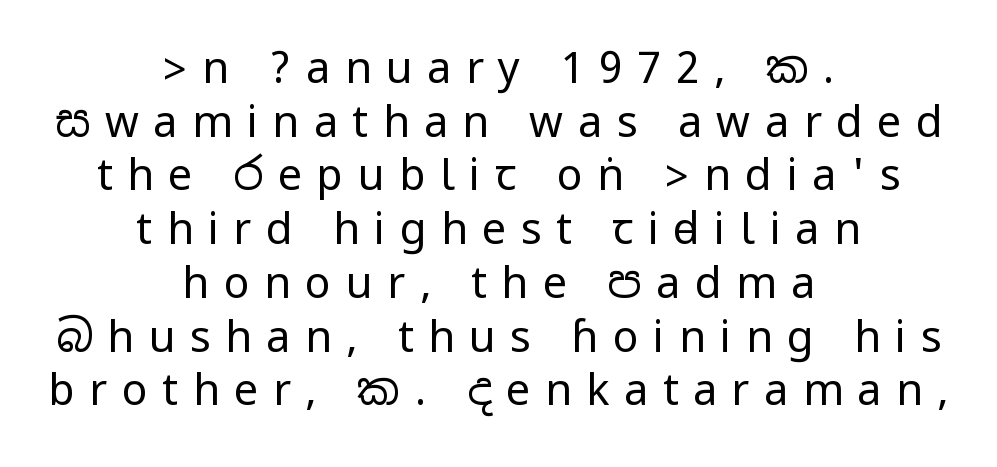
Rendered with straight, roman letterforms. Is the block centered? Yes — each line is placed symmetrically about the middle. The glyphs are unaccompanied by any horizontal stroke below them. Stroke terminals: plain, sans-serif.
